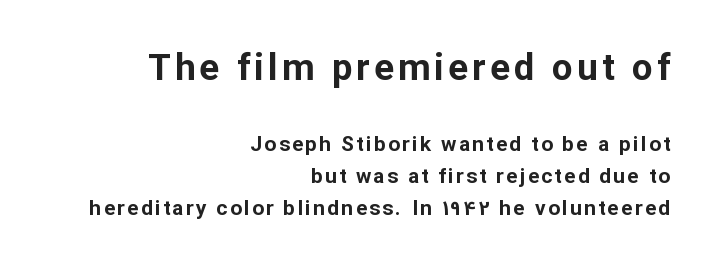
The image shows 37 px bold sans-serif type, upright; set right-aligned, normal line spacing (1.54x), not underlined; the first (top) block is 1.76x larger; low stroke contrast and a medium x-height.
